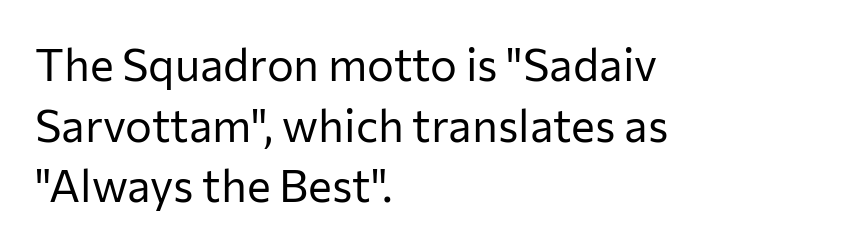
The image shows 45 px regular-weight sans-serif type, upright; set left-aligned, normal line spacing (1.35x), normal letter spacing, not underlined; low stroke contrast and a medium x-height.
